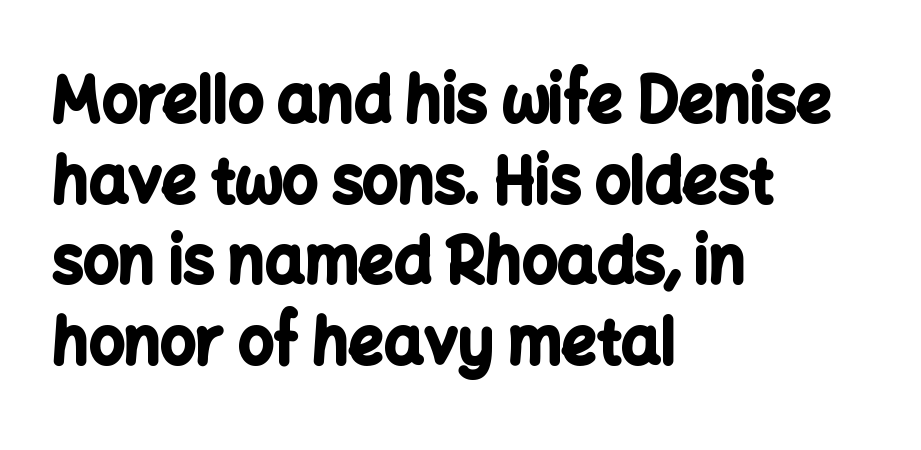
The image shows 62 px bold sans-serif type, upright; set left-aligned, normal line spacing (1.3x), normal letter spacing, not underlined; low stroke contrast and a medium x-height.
